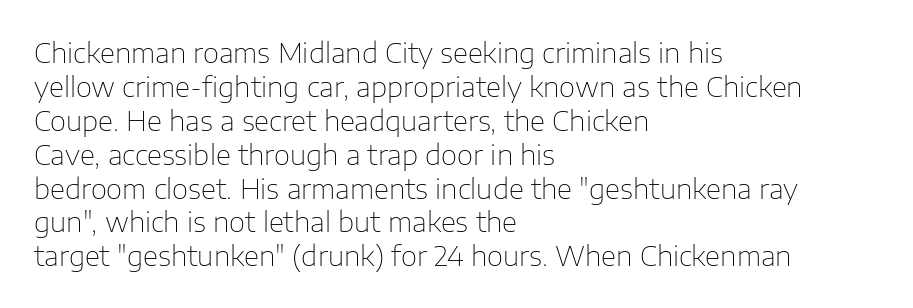
Q: Is the text bold? A: No.
Q: Is the text italic (slanted)? A: No, it is upright.
Q: Is the typeface a serif or a sans-serif typeface? A: Sans-serif.
Q: Is the text underlined? A: No.
Q: How is the paragraph aligned? A: Left-aligned.
Q: Is the spacing between letters normal or unusually wide? A: Normal.
Q: Width (condensed, normal, or wide)? A: Normal.
Q: Stroke contrast? A: Low.
Q: x-height? A: Medium.
Q: Monospaced? A: No.
